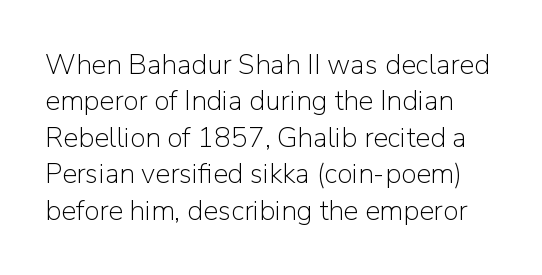
The cut favours lightness, reaching ordinary text weight at its darkest. The passage shown has conventional tracking throughout. The face used here is a sans, in the tradition of grotesques and geometrics. This is roman type, the default non-slanted kind. The specimen omits any rule beneath the text block's lines.
